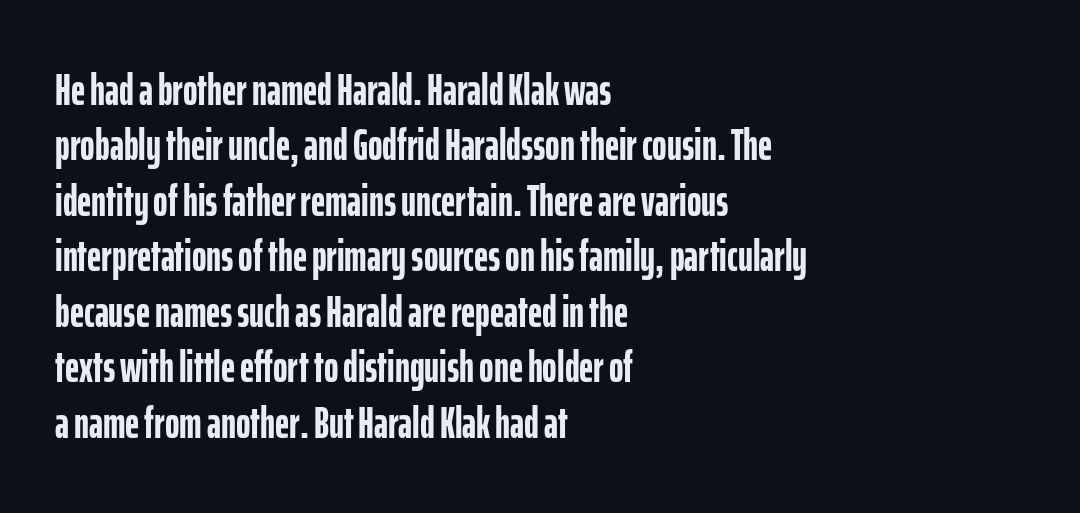
{"serif": "no", "italic": "no", "bold": "yes", "weight": "semibold", "width": "condensed", "stroke_contrast": "low", "x_height": "medium", "monospaced": "no", "underline": "no", "align": "left", "line_spacing": "normal", "line_spacing_ratio": 1.26, "letter_spacing": "normal", "letter_spacing_em": 0.0, "glyph_px": 44}
